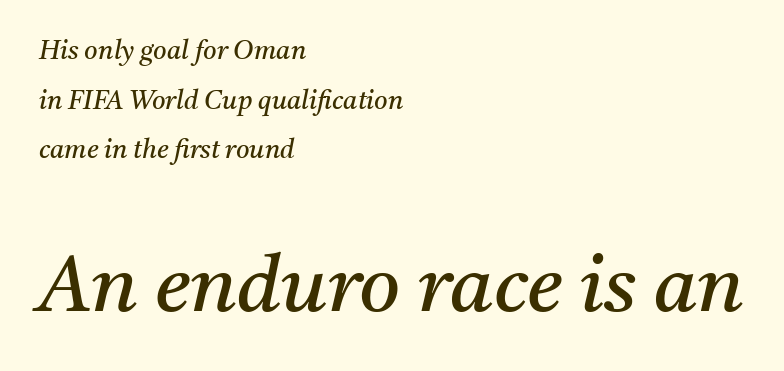
Q: Is the text bold? A: No.
Q: Is the text italic (slanted)? A: Yes, it leans right by about 11 degrees.
Q: Is the typeface a serif or a sans-serif typeface? A: Serif.
Q: Is the text underlined? A: No.
Q: How is the paragraph aligned? A: Left-aligned.
Q: Is the spacing between letters normal or unusually wide? A: Normal.
Q: Is the spacing between lines tight, normal or loose? A: Loose.
Q: Which block of text is set in a larger size, the first (top) or the second (bottom)? A: The second (bottom) one.
Q: Width (condensed, normal, or wide)? A: Normal.
Q: Stroke contrast? A: Medium.
Q: x-height? A: Medium.
Q: Monospaced? A: No.
